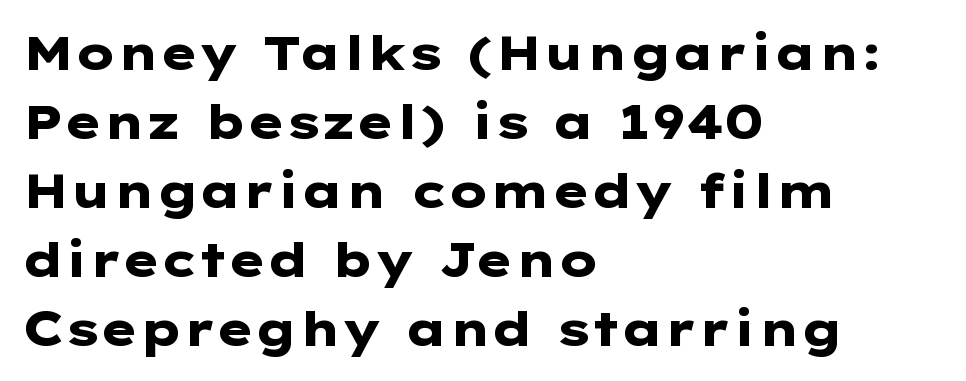
The image shows 48 px heavy, wide sans-serif type, upright; set left-aligned, normal line spacing (1.44x), normal letter spacing, not underlined; low stroke contrast and a medium x-height.
